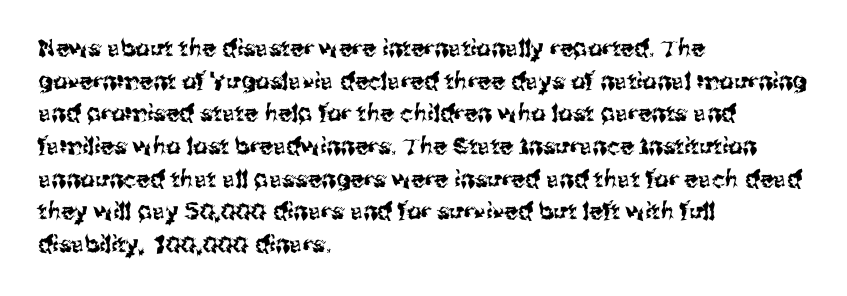
All the whitespace from short lines collects on the right. Standard letterfit; no display-style spreading of the glyphs. The area under the type is left untouched. Characters remain perfectly vertical along every line. If you measured baseline to baseline, you'd find a middling distance.
